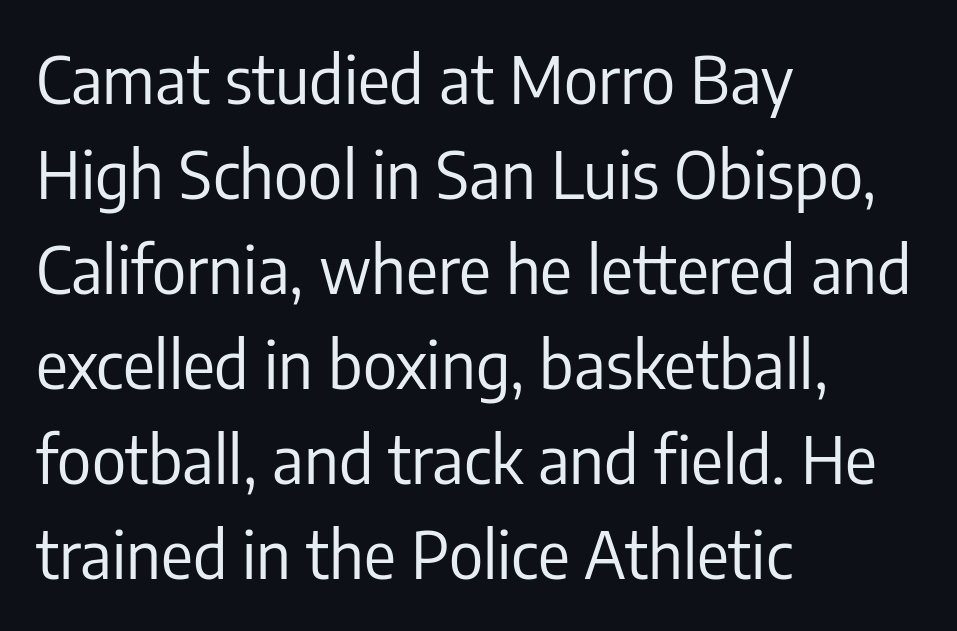
{"serif": "no", "italic": "no", "bold": "no", "weight": "regular", "width": "condensed", "stroke_contrast": "low", "x_height": "medium", "monospaced": "no", "underline": "no", "align": "left", "line_spacing": "normal", "line_spacing_ratio": 1.44, "letter_spacing": "normal", "letter_spacing_em": 0.0, "glyph_px": 66}
